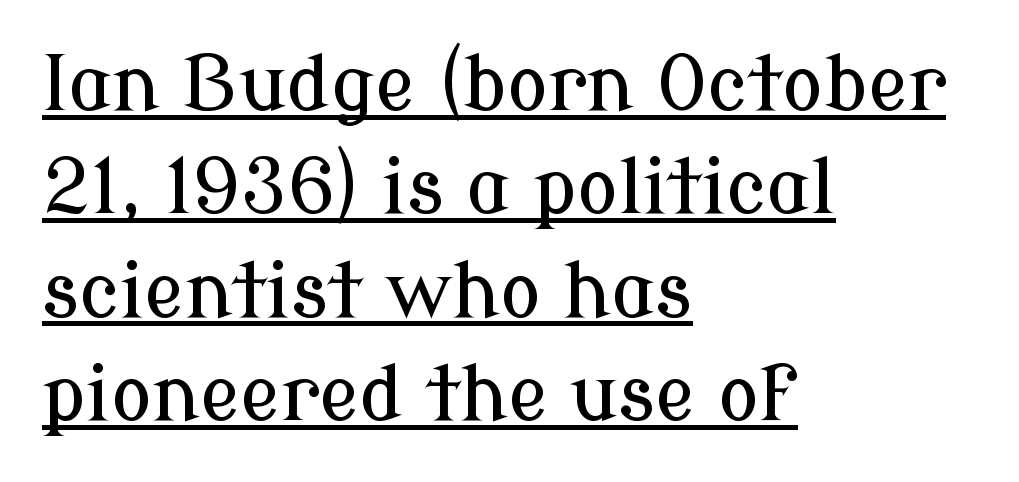
Q: Is the text italic (slanted)? A: No, it is upright.
Q: Is the typeface a serif or a sans-serif typeface? A: Serif.
Q: Is the text underlined? A: Yes.
Q: How is the paragraph aligned? A: Left-aligned.
Q: Is the spacing between letters normal or unusually wide? A: Normal.
Q: Is the spacing between lines tight, normal or loose? A: Normal.
Q: Width (condensed, normal, or wide)? A: Normal.
Q: Stroke contrast? A: Low.
Q: x-height? A: Medium.
Q: Monospaced? A: No.
